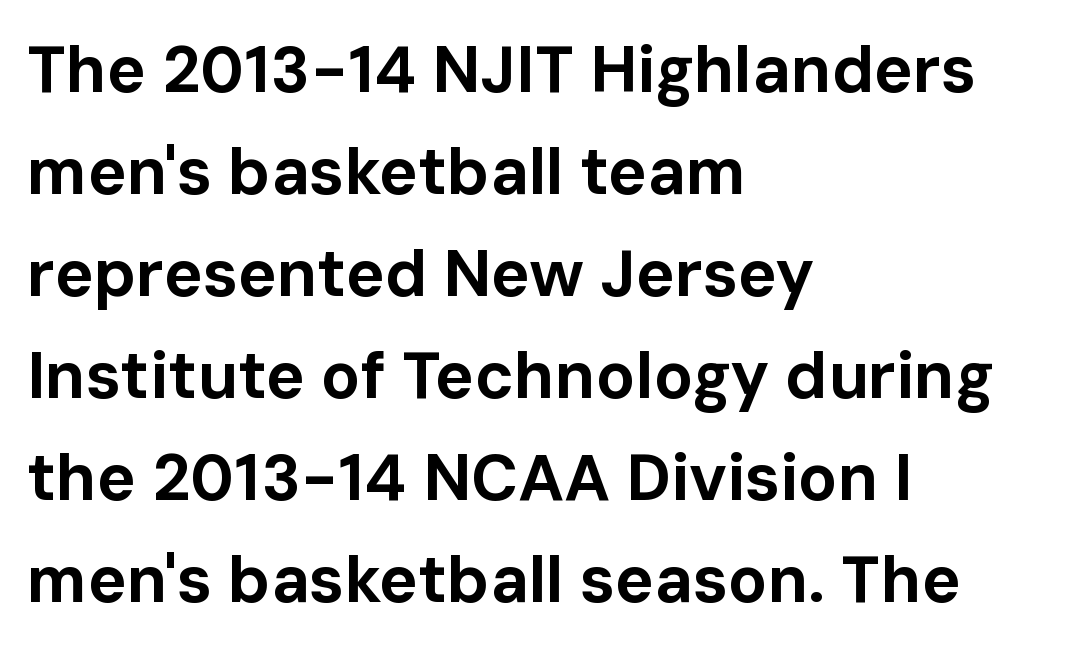
The strokes are fattened all the way to bold. Every row of glyphs begins at an identical x-position on the left. Ascenders rise straight up at ninety degrees. The characters display no serif detailing; their extremities are plain. Has an underline been added? It has not. The rows are spaced the way most documents space them.
